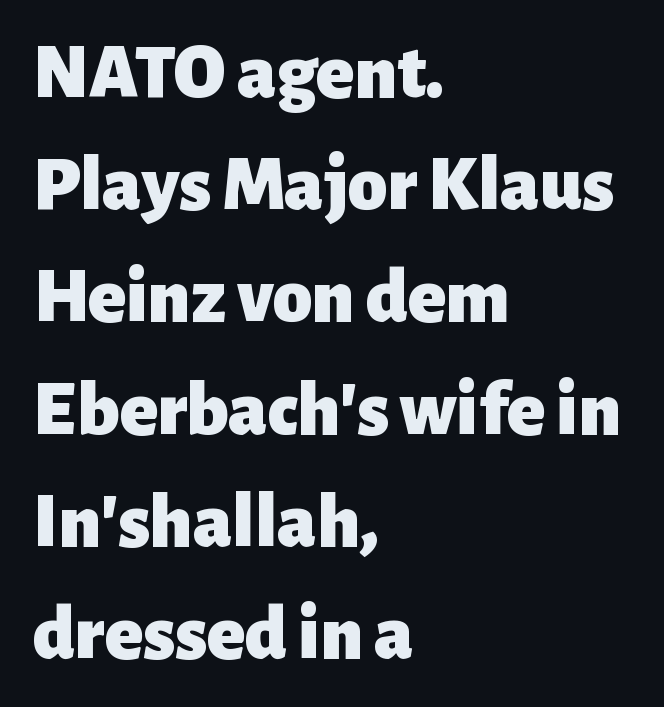
Q: Is the text bold? A: Yes.
Q: Is the text italic (slanted)? A: No, it is upright.
Q: Is the typeface a serif or a sans-serif typeface? A: Sans-serif.
Q: Is the text underlined? A: No.
Q: How is the paragraph aligned? A: Left-aligned.
Q: Is the spacing between letters normal or unusually wide? A: Normal.
Q: Is the spacing between lines tight, normal or loose? A: Normal.
Q: Width (condensed, normal, or wide)? A: Normal.
Q: Stroke contrast? A: Low.
Q: x-height? A: Medium.
Q: Monospaced? A: No.
